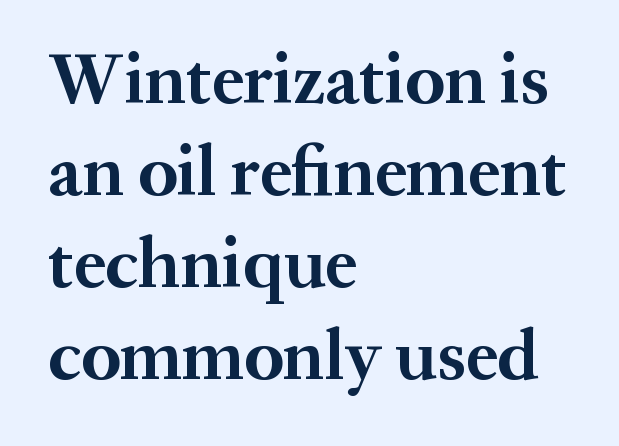
Q: Is the text bold? A: Yes.
Q: Is the text italic (slanted)? A: No, it is upright.
Q: Is the typeface a serif or a sans-serif typeface? A: Serif.
Q: Is the text underlined? A: No.
Q: How is the paragraph aligned? A: Left-aligned.
Q: Is the spacing between letters normal or unusually wide? A: Normal.
Q: Is the spacing between lines tight, normal or loose? A: Normal.
Q: Width (condensed, normal, or wide)? A: Normal.
Q: Stroke contrast? A: Medium.
Q: x-height? A: Medium.
Q: Monospaced? A: No.
